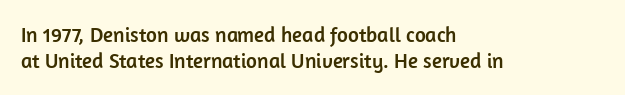
{"italic": "no", "underline": "no", "align": "left", "line_spacing_ratio": 1.24, "letter_spacing": "normal", "letter_spacing_em": 0.0, "glyph_px": 21}
